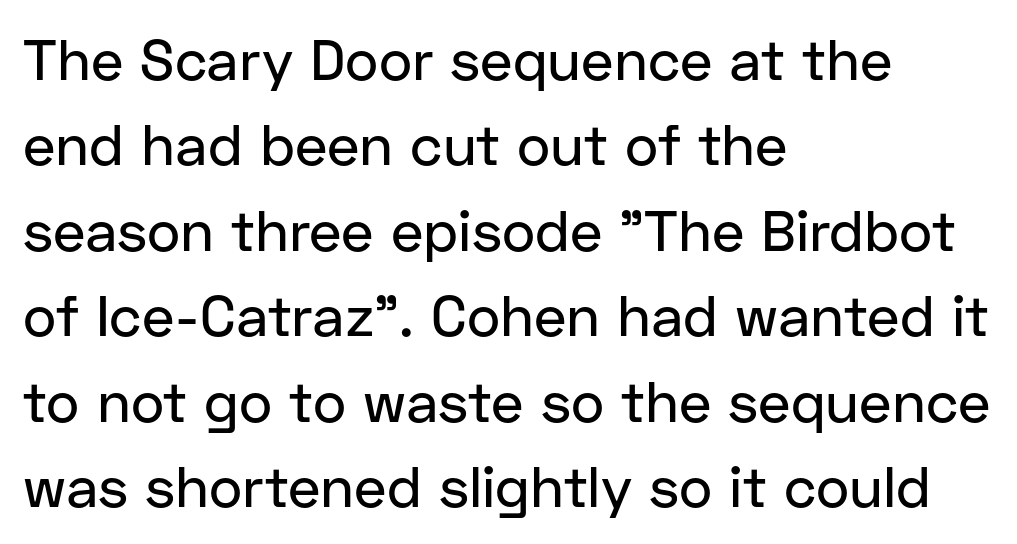
Any mark beneath the type? The region is blank. Notice how descenders clear the ascenders below comfortably — that's standard leading. To sum up the face: it is a sans, with no serifs. This sample has the flowing, uneven cadence of proportional lettering. Posture: vertical. Left-aligned paragraph, ragged on the right.
